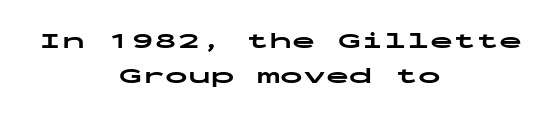
{"italic": "no", "bold": "yes", "underline": "no", "align": "center", "line_spacing": "normal", "line_spacing_ratio": 1.51, "letter_spacing": "normal", "letter_spacing_em": 0.0, "glyph_px": 23}
